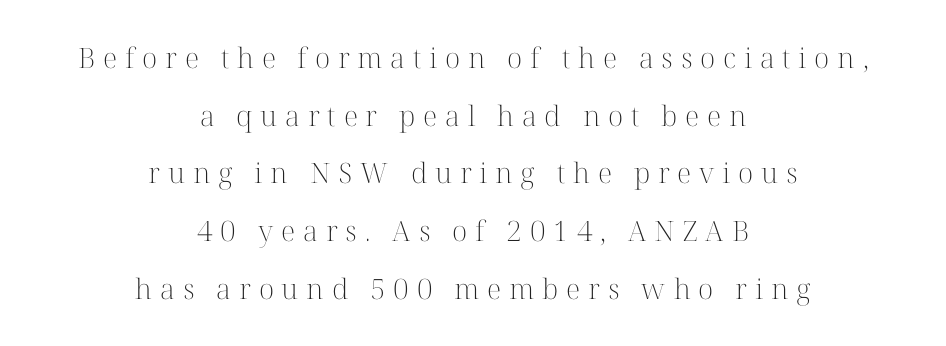
The letters advance in unequal steps, a hallmark of proportional type. This is roman type, the default non-slanted kind. The glyphs are unaccompanied by any horizontal stroke below them. Leading is clearly above the norm, producing a sparse column. The weight would be labelled regular, book, light, or lighter still.
